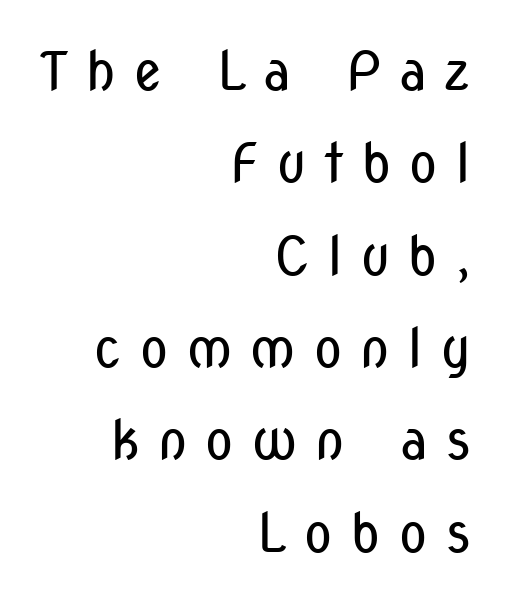
Words appear elongated and porous because spacing is wide. Do the letters lean? They stand straight. Bold? No — there's no thickening of the strokes. The rendering uses natural spacing where letterforms have individual widths. The glyphs are unaccompanied by any horizontal stroke below them. Each line ends at the same right margin while the left side varies.
